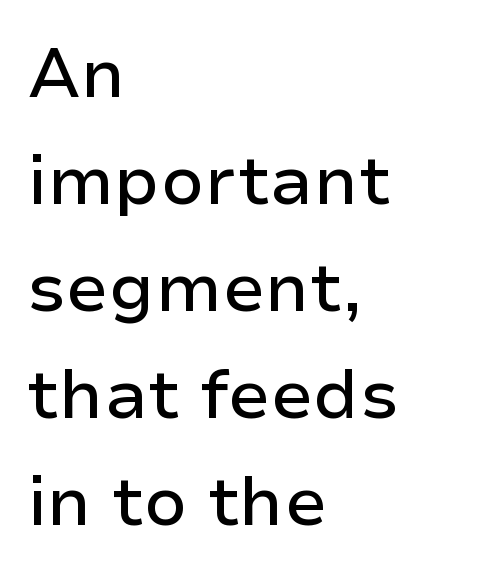
{"serif": "no", "italic": "no", "width": "normal", "stroke_contrast": "low", "x_height": "medium", "monospaced": "no", "underline": "no", "align": "left", "line_spacing": "normal", "line_spacing_ratio": 1.55, "letter_spacing": "normal", "letter_spacing_em": 0.0, "glyph_px": 69}
